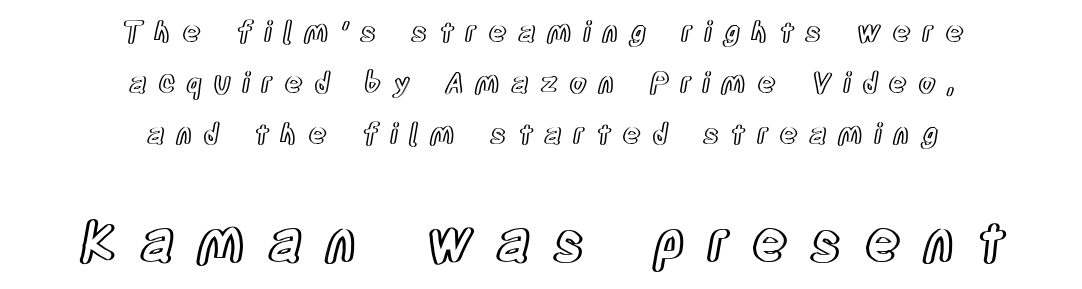
Q: Is the text italic (slanted)? A: Yes.
Q: Is the text underlined? A: No.
Q: How is the paragraph aligned? A: Centered.
Q: Is the spacing between letters normal or unusually wide? A: Unusually wide.
Q: Which block of text is set in a larger size, the first (top) or the second (bottom)? A: The second (bottom) one.
Q: Width (condensed, normal, or wide)? A: Condensed.
Q: x-height? A: Large.
Q: Monospaced? A: No.
